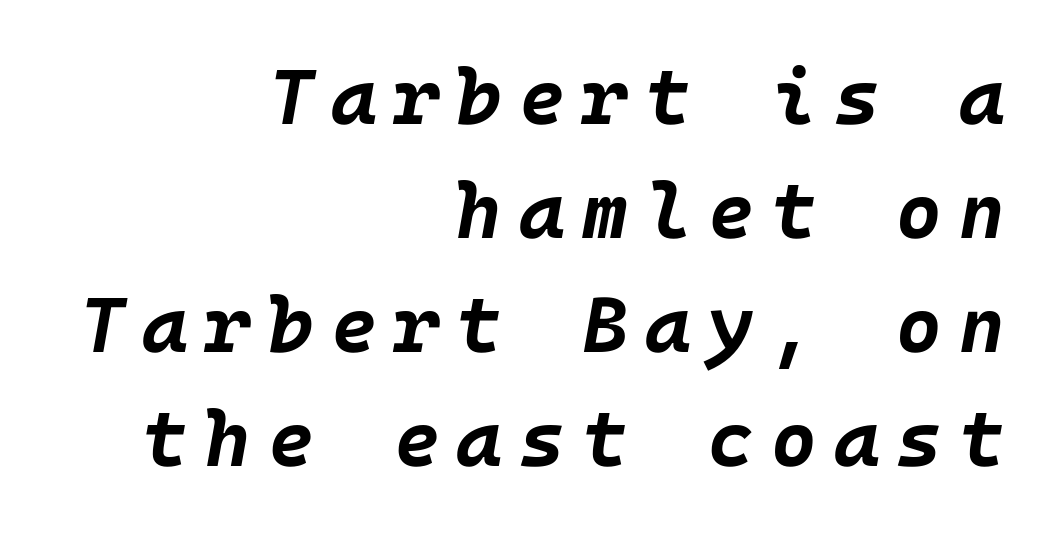
{"italic": "yes", "lean": "right", "slant_degrees": 10, "bold": "yes", "weight": "bold", "width": "normal", "stroke_contrast": "low", "x_height": "large", "underline": "no", "align": "right", "line_spacing": "normal", "line_spacing_ratio": 1.46, "letter_spacing": "wide", "letter_spacing_em": 0.22, "glyph_px": 78}
